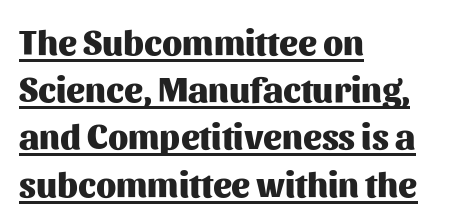
Q: Is the text bold? A: Yes.
Q: Is the text italic (slanted)? A: No, it is upright.
Q: Is the typeface a serif or a sans-serif typeface? A: Sans-serif.
Q: Is the text underlined? A: Yes.
Q: How is the paragraph aligned? A: Left-aligned.
Q: Is the spacing between letters normal or unusually wide? A: Normal.
Q: Is the spacing between lines tight, normal or loose? A: Normal.
Q: Width (condensed, normal, or wide)? A: Normal.
Q: Stroke contrast? A: Medium.
Q: x-height? A: Medium.
Q: Monospaced? A: No.
